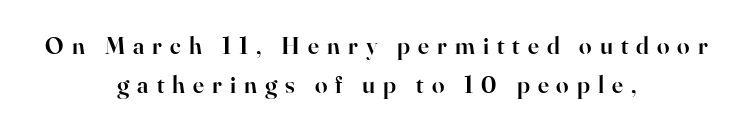
You could only call the tracking loose — the letters float apart. The lines in this sample share a center point and differ in where they start and stop. Nobody drew a line under any word here. Tall strokes in this sample are plumb rather than angled. The strokes are fattened partway — semibold, not bold.
